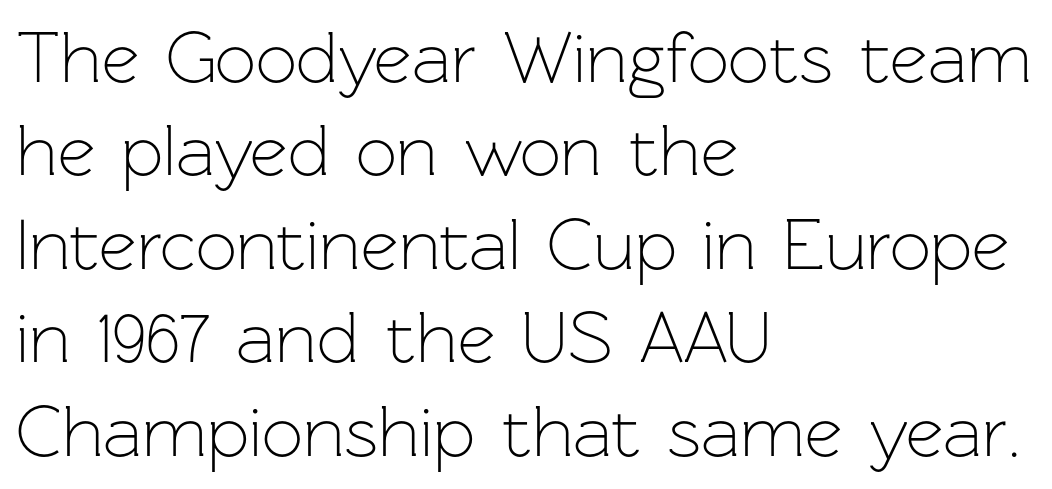
The image shows 73 px light sans-serif type, upright; set left-aligned, normal line spacing (1.28x), normal letter spacing, not underlined; low stroke contrast and a medium x-height.
